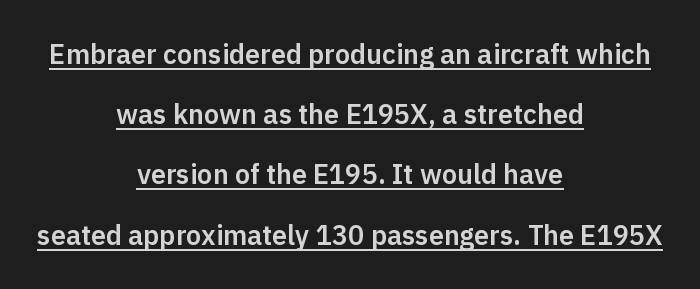
The image shows 27 px text type, upright; set centered, loose line spacing (2.23x), normal letter spacing, underlined.
